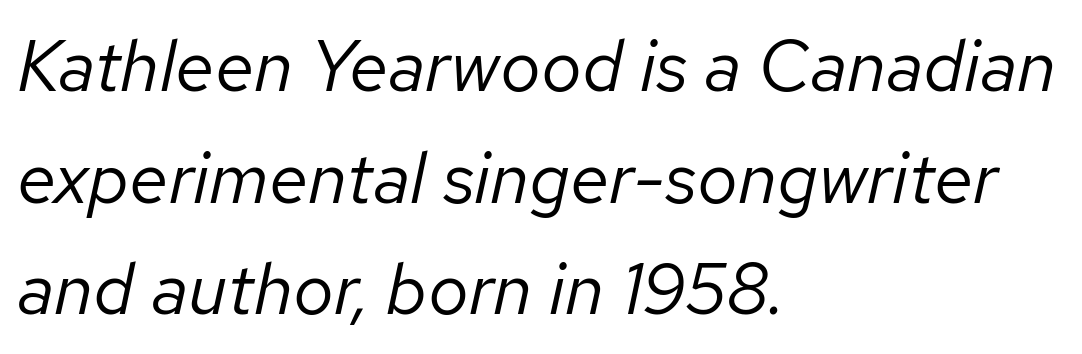
Q: Is the text bold? A: No.
Q: Is the text italic (slanted)? A: Yes, it leans right by about 12 degrees.
Q: Is the text underlined? A: No.
Q: How is the paragraph aligned? A: Left-aligned.
Q: Is the spacing between letters normal or unusually wide? A: Normal.
Q: Is the spacing between lines tight, normal or loose? A: Normal.
Q: Width (condensed, normal, or wide)? A: Normal.
Q: Stroke contrast? A: Low.
Q: x-height? A: Medium.
Q: Monospaced? A: No.
